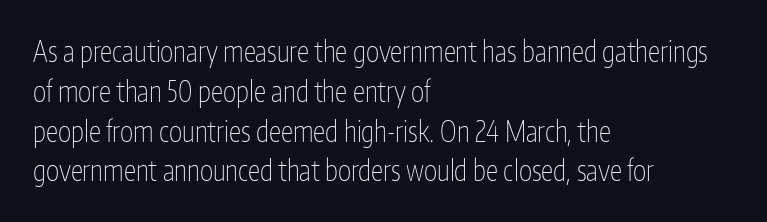
{"serif": "no", "italic": "no", "bold": "no", "weight": "thin", "width": "condensed", "stroke_contrast": "low", "x_height": "medium", "monospaced": "no", "underline": "no", "align": "left", "line_spacing": "normal", "line_spacing_ratio": 1.42, "letter_spacing": "normal", "letter_spacing_em": 0.0, "glyph_px": 28}
